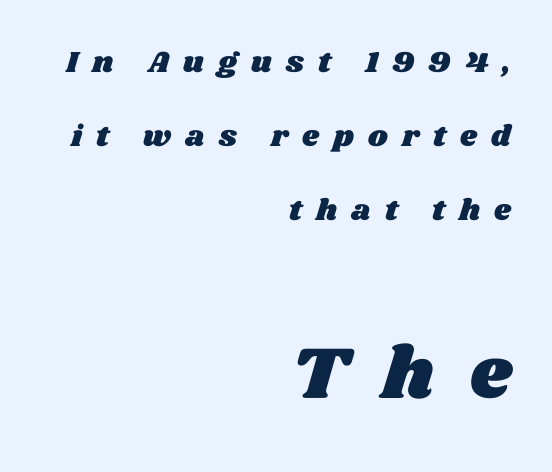
The image shows 74 px wide type; set right-aligned, loose line spacing (2.47x), unusually wide letter spacing (+0.47 em), not underlined; the second (bottom) block is 2.47x larger; medium stroke contrast and a large x-height.
